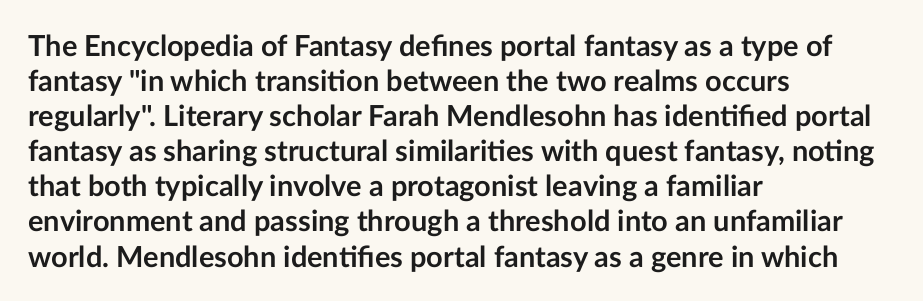
Varying glyph widths throughout — classic text-font behaviour. This sample uses an upright cut, with every glyph sitting square on the baseline. The glyphs are unaccompanied by any horizontal stroke below them. These lines are set flush left with a ragged right edge. The passage shown is emphatically bold.
